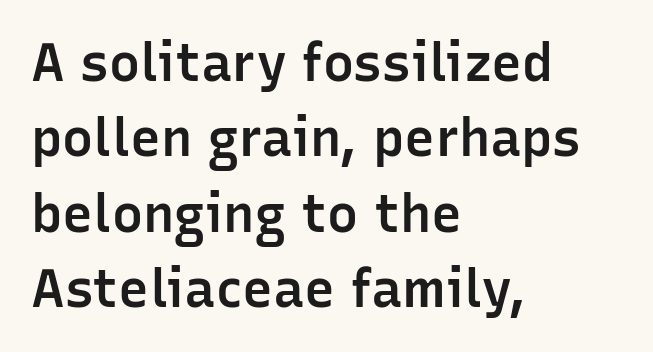
The image shows 52 px semibold sans-serif type, upright; set left-aligned, normal line spacing (1.45x), normal letter spacing, not underlined; low stroke contrast and a medium x-height.
